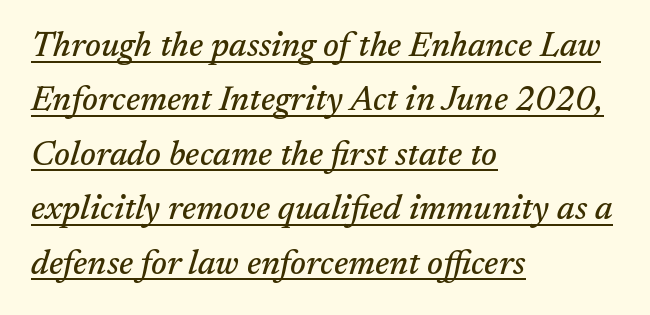
Q: Is the text italic (slanted)? A: Yes, it leans right by about 17 degrees.
Q: Is the typeface a serif or a sans-serif typeface? A: Serif.
Q: Is the text underlined? A: Yes.
Q: How is the paragraph aligned? A: Left-aligned.
Q: Is the spacing between letters normal or unusually wide? A: Normal.
Q: Is the spacing between lines tight, normal or loose? A: Normal.
Q: Width (condensed, normal, or wide)? A: Normal.
Q: Stroke contrast? A: Medium.
Q: x-height? A: Medium.
Q: Monospaced? A: No.
